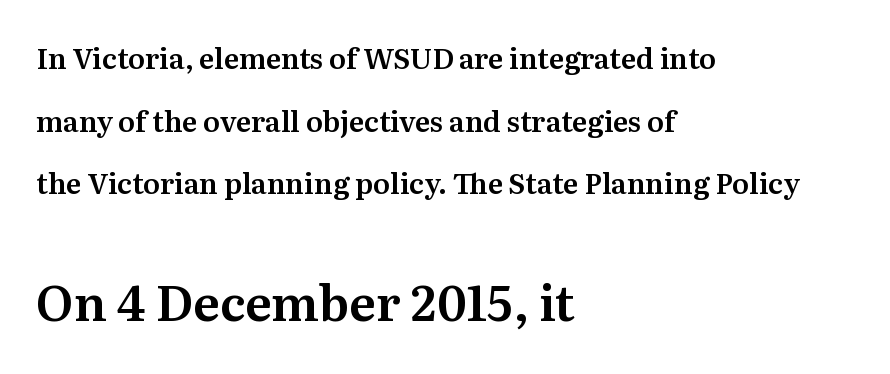
Q: Is the text italic (slanted)? A: No, it is upright.
Q: Is the typeface a serif or a sans-serif typeface? A: Serif.
Q: Is the text underlined? A: No.
Q: How is the paragraph aligned? A: Left-aligned.
Q: Is the spacing between letters normal or unusually wide? A: Normal.
Q: Is the spacing between lines tight, normal or loose? A: Loose.
Q: Which block of text is set in a larger size, the first (top) or the second (bottom)? A: The second (bottom) one.
Q: Width (condensed, normal, or wide)? A: Normal.
Q: Stroke contrast? A: Medium.
Q: x-height? A: Medium.
Q: Monospaced? A: No.
